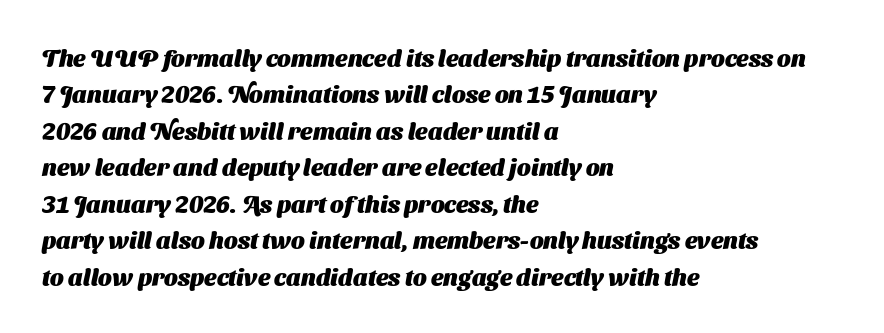
The image shows 24 px bold type; set left-aligned, normal line spacing (1.52x), normal letter spacing, not underlined.
